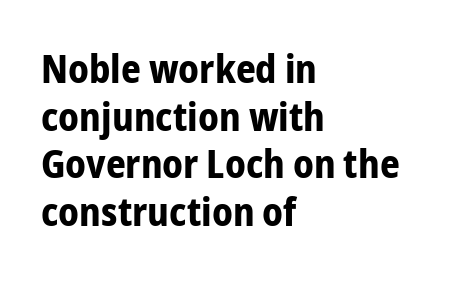
The image shows 39 px bold, condensed sans-serif type, upright; set left-aligned, line spacing 1.22x, normal letter spacing, not underlined; low stroke contrast and a medium x-height.
